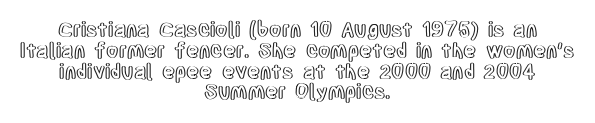
Vertical strokes here are truly vertical. Tracking here is standard; glyphs follow each other at the usual distance. Horizontal bands of white between lines are thin slivers. The words here are not underlined. Layout note: lines centered.
